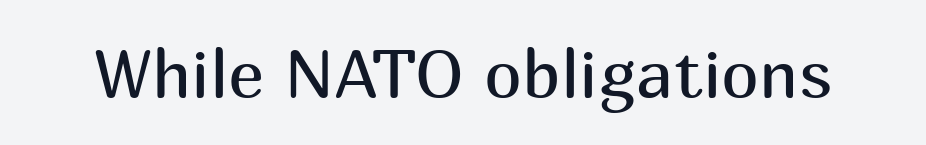
{"serif": "no", "italic": "no", "bold": "no", "weight": "regular", "width": "normal", "stroke_contrast": "medium", "x_height": "medium", "monospaced": "no", "underline": "no", "letter_spacing": "normal", "letter_spacing_em": 0.0, "glyph_px": 68}
